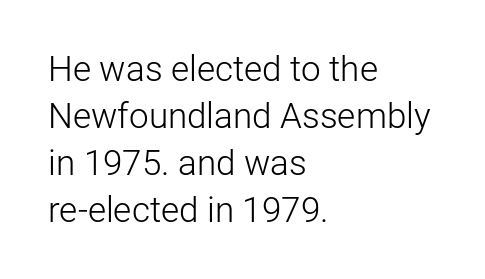
{"serif": "no", "italic": "no", "bold": "no", "weight": "light", "width": "normal", "stroke_contrast": "low", "x_height": "medium", "monospaced": "no", "underline": "no", "align": "left", "line_spacing": "normal", "line_spacing_ratio": 1.34, "letter_spacing": "normal", "letter_spacing_em": 0.0, "glyph_px": 35}
